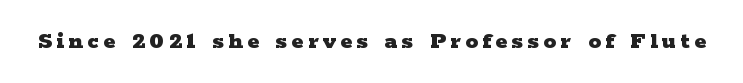
{"italic": "no", "bold": "yes", "underline": "no", "glyph_px": 25}
